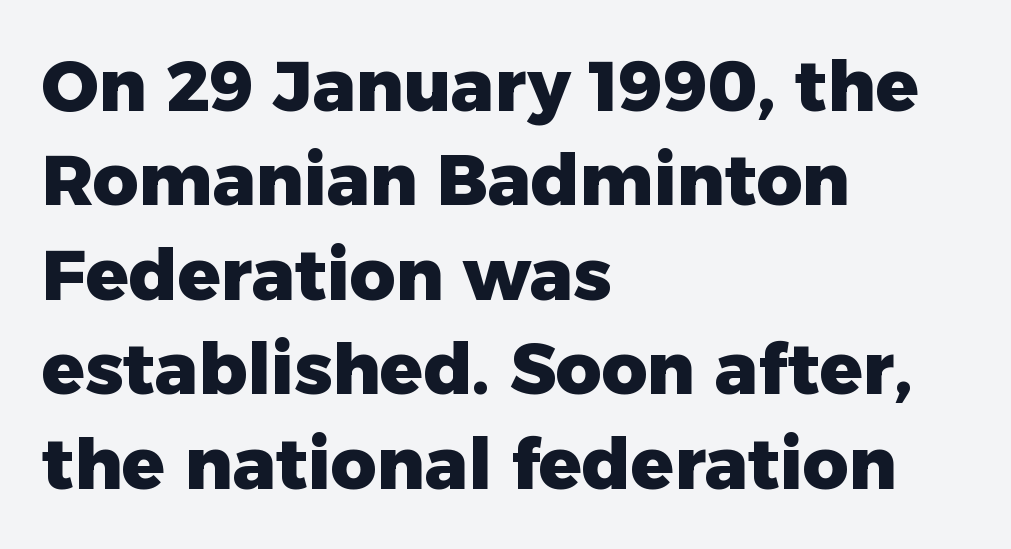
{"serif": "no", "italic": "no", "bold": "yes", "weight": "heavy", "width": "normal", "stroke_contrast": "low", "x_height": "medium", "monospaced": "no", "underline": "no", "align": "left", "line_spacing": "normal", "line_spacing_ratio": 1.33, "letter_spacing": "normal", "letter_spacing_em": 0.0, "glyph_px": 71}
